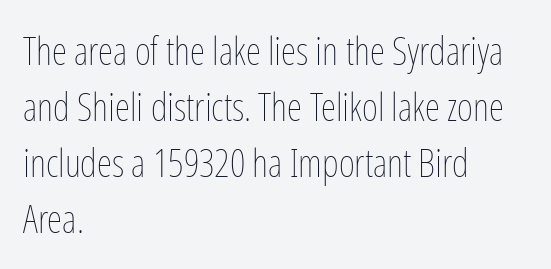
Q: Is the text bold? A: No.
Q: Is the text italic (slanted)? A: No, it is upright.
Q: Is the text underlined? A: No.
Q: How is the paragraph aligned? A: Left-aligned.
Q: Is the spacing between letters normal or unusually wide? A: Normal.
Q: Is the spacing between lines tight, normal or loose? A: Normal.
Q: Width (condensed, normal, or wide)? A: Condensed.
Q: Stroke contrast? A: Low.
Q: x-height? A: Medium.
Q: Monospaced? A: No.
